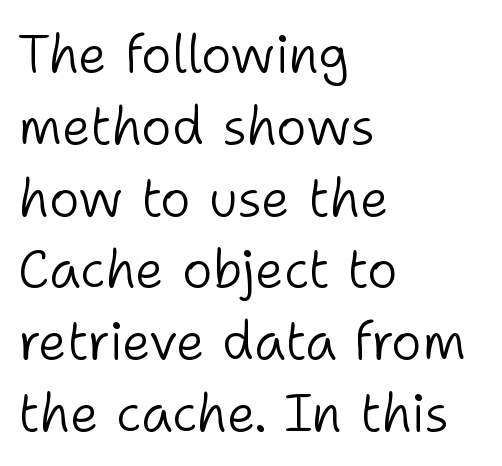
The image shows 52 px light sans-serif type, upright; set left-aligned, normal line spacing (1.38x), normal letter spacing, not underlined; low stroke contrast and a medium x-height.
